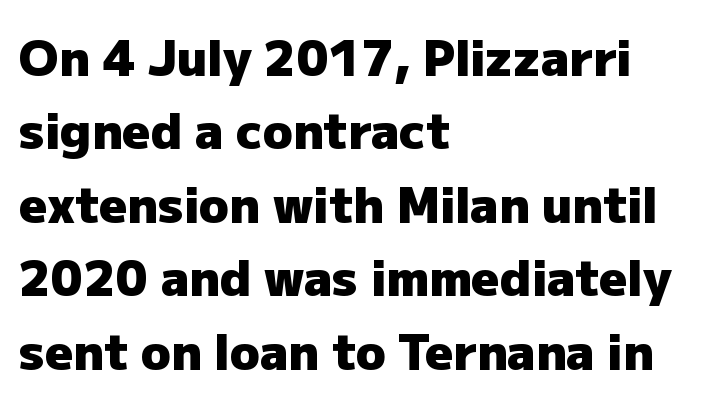
Caption: bold face, heavy strokes. I'd call this a sans setting — the letters go barefoot. Do the letters lean? They stand straight. Only glyphs here, with clear space below each row. Varying glyph widths throughout — classic text-font behaviour.
